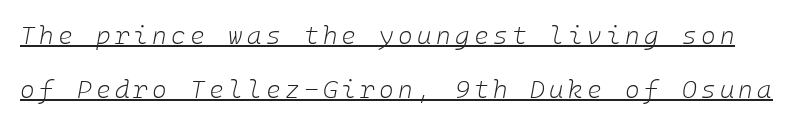
Q: Is the text bold? A: No.
Q: Is the text italic (slanted)? A: Yes, it leans right by about 10 degrees.
Q: Is the text underlined? A: Yes.
Q: Is the spacing between lines tight, normal or loose? A: Loose.
